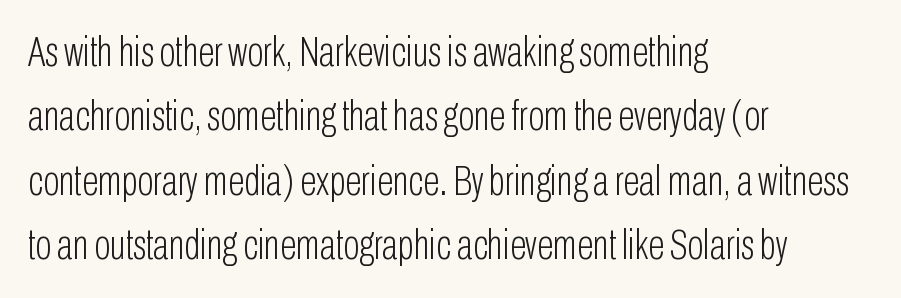
Q: Is the text bold? A: No.
Q: Is the text italic (slanted)? A: No, it is upright.
Q: Is the typeface a serif or a sans-serif typeface? A: Sans-serif.
Q: Is the text underlined? A: No.
Q: How is the paragraph aligned? A: Left-aligned.
Q: Is the spacing between letters normal or unusually wide? A: Normal.
Q: Is the spacing between lines tight, normal or loose? A: Normal.
Q: Width (condensed, normal, or wide)? A: Condensed.
Q: Stroke contrast? A: Low.
Q: x-height? A: Medium.
Q: Monospaced? A: No.
